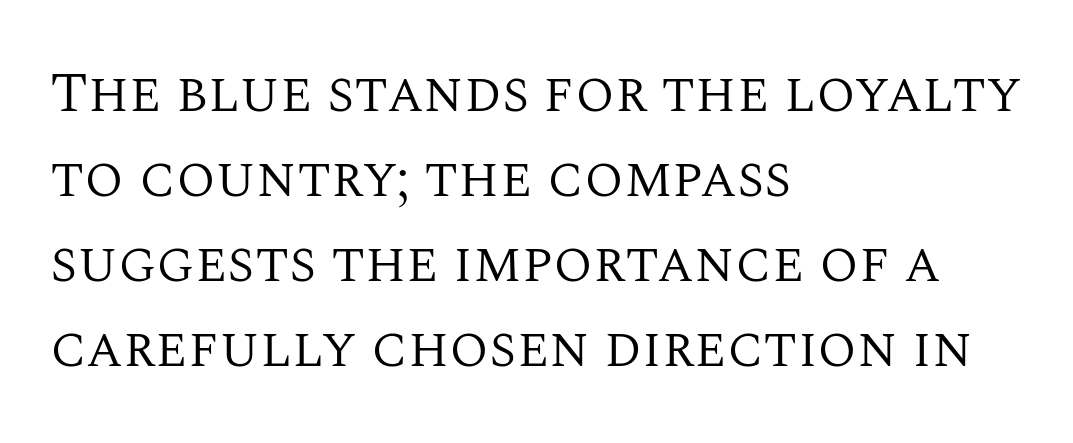
{"serif": "yes", "italic": "no", "bold": "no", "weight": "regular", "width": "normal", "stroke_contrast": "medium", "x_height": "large", "monospaced": "no", "underline": "no", "align": "left", "line_spacing": "normal", "line_spacing_ratio": 1.49, "letter_spacing": "normal", "letter_spacing_em": 0.0, "glyph_px": 57}
